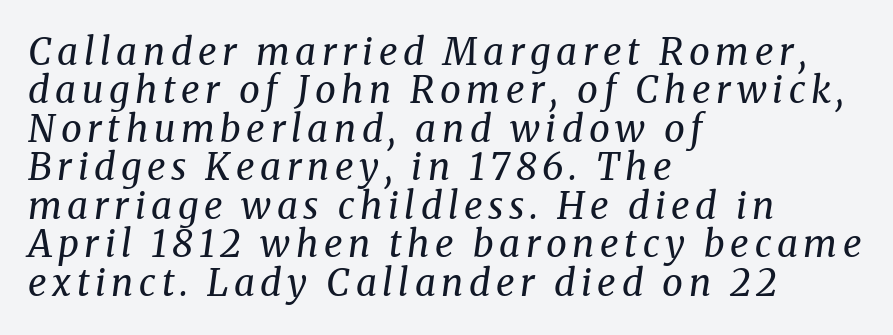
{"serif": "yes", "italic": "yes", "lean": "right", "slant_degrees": 8, "bold": "no", "weight": "regular", "width": "normal", "stroke_contrast": "medium", "x_height": "medium", "monospaced": "no", "underline": "no", "align": "left", "line_spacing": "tight", "line_spacing_ratio": 1.04, "glyph_px": 37}
